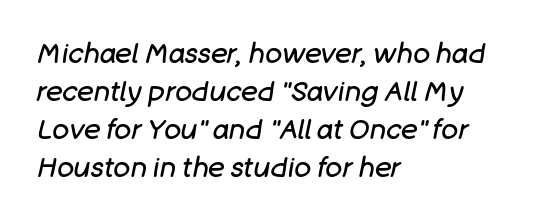
The letterforms sit at book weight or below. An italicized treatment has been applied to the whole sample. The rendering uses natural spacing where letterforms have individual widths. The rows are spaced the way most documents space them.
